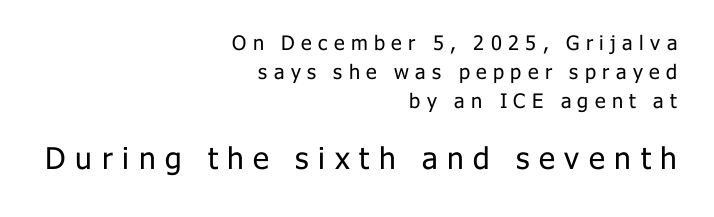
Q: Is the text bold? A: No.
Q: Is the text italic (slanted)? A: No, it is upright.
Q: Is the typeface a serif or a sans-serif typeface? A: Sans-serif.
Q: Is the text underlined? A: No.
Q: How is the paragraph aligned? A: Right-aligned.
Q: Is the spacing between letters normal or unusually wide? A: Unusually wide.
Q: Is the spacing between lines tight, normal or loose? A: Normal.
Q: Which block of text is set in a larger size, the first (top) or the second (bottom)? A: The second (bottom) one.
Q: Width (condensed, normal, or wide)? A: Normal.
Q: Stroke contrast? A: Low.
Q: x-height? A: Medium.
Q: Monospaced? A: No.
